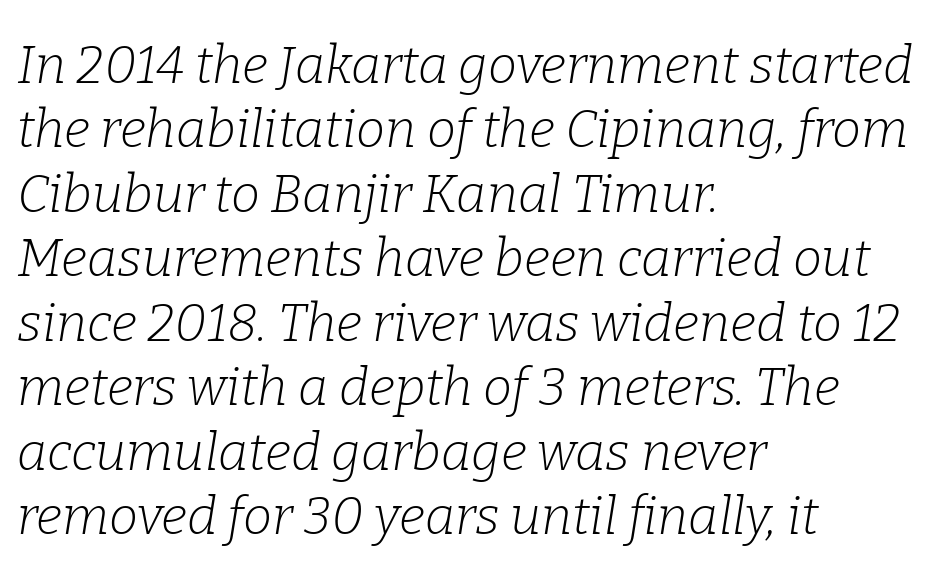
The image shows 52 px light serif type, italic (leaning right); set left-aligned, line spacing 1.24x, normal letter spacing, not underlined; low stroke contrast and a medium x-height.
